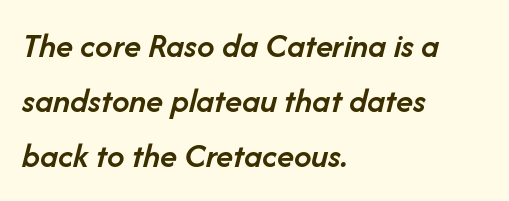
{"italic": "yes", "lean": "right", "slant_degrees": 14, "bold": "semi", "weight": "semibold", "width": "normal", "stroke_contrast": "low", "x_height": "medium", "monospaced": "no", "underline": "no", "align": "left", "line_spacing": "normal", "line_spacing_ratio": 1.57, "letter_spacing": "normal", "letter_spacing_em": 0.0, "glyph_px": 35}
